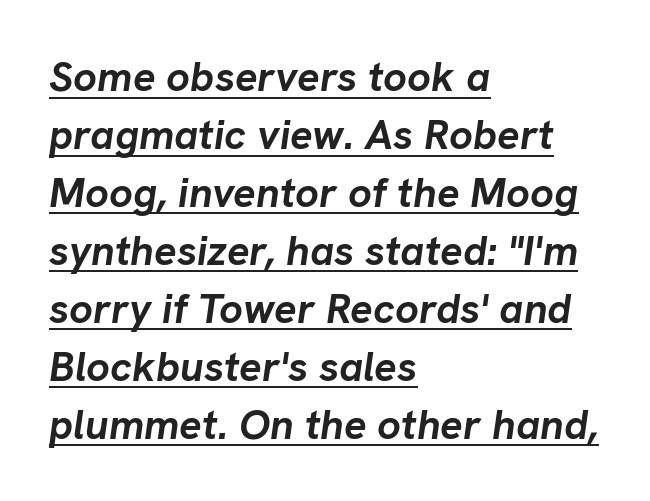
The image shows 42 px semibold type, italic (leaning right); set left-aligned, normal line spacing (1.38x), normal letter spacing, underlined; low stroke contrast and a medium x-height.
